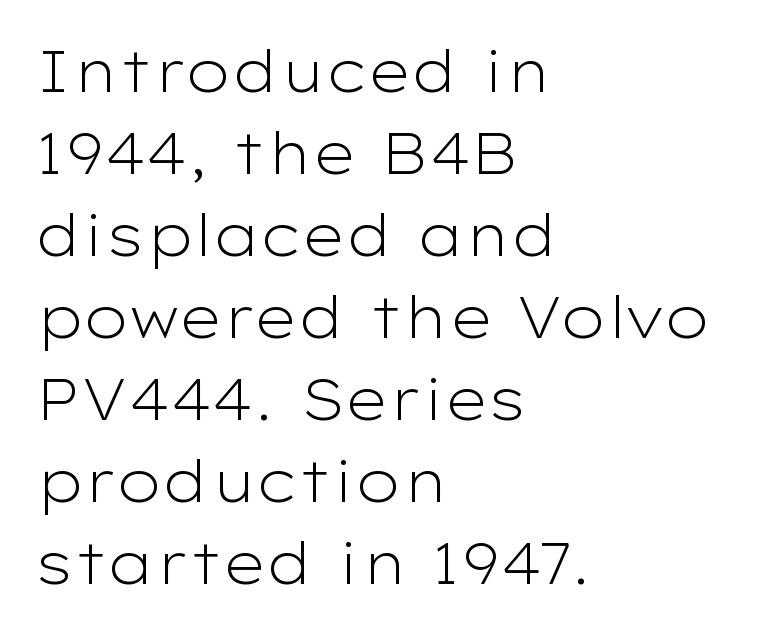
This sample uses a sans-serif face. The paragraph has a hard left edge and a soft right edge. Do the letters lean? They stand straight. The space beneath each line is pristine and unruled. Short note: letters normally spaced.
